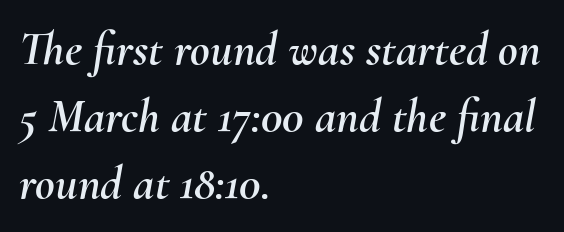
A typesetter would call this leading conventional body-copy spacing. Each row of text sits above clean, open space. Is this a fixed-width face? No — the glyphs have proportional, varying widths. No extra tracking has been applied to these lines. Short and long lines alike share a common starting point at left.
